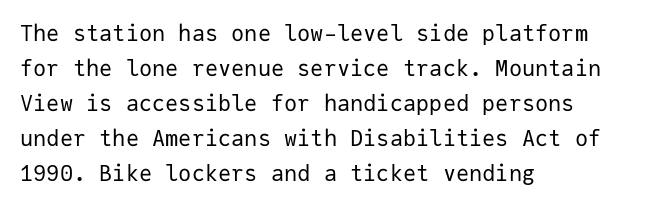
The image shows 22 px text type, upright; set left-aligned, normal line spacing (1.59x), normal letter spacing, not underlined.
